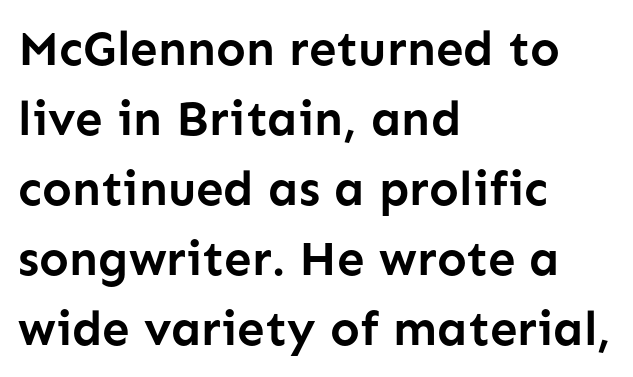
{"serif": "no", "italic": "no", "bold": "yes", "weight": "semibold", "width": "normal", "stroke_contrast": "low", "x_height": "medium", "monospaced": "no", "underline": "no", "align": "left", "line_spacing": "normal", "line_spacing_ratio": 1.43, "letter_spacing": "normal", "letter_spacing_em": 0.0, "glyph_px": 49}
